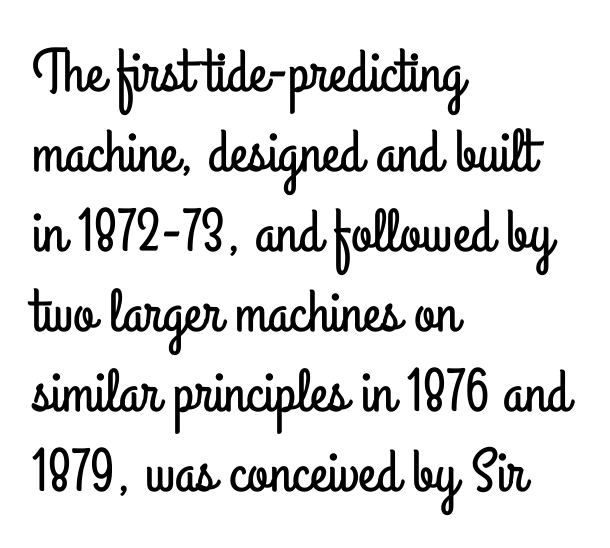
The image shows 61 px condensed sans-serif type, upright; set left-aligned, normal line spacing (1.31x), normal letter spacing, not underlined; low stroke contrast and a small x-height.
